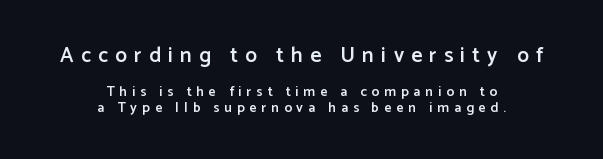
This rendering uses center alignment, leaving both contours irregular but symmetric. Scale decreases going downward across the two blocks. The letters are spread apart with noticeably loose tracking. The typesetting leans somewhat heavy: a semibold.
